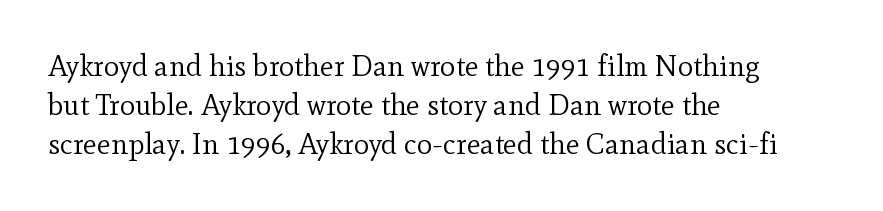
Q: Is the text bold? A: No.
Q: Is the text italic (slanted)? A: No, it is upright.
Q: Is the typeface a serif or a sans-serif typeface? A: Serif.
Q: Is the text underlined? A: No.
Q: How is the paragraph aligned? A: Left-aligned.
Q: Is the spacing between letters normal or unusually wide? A: Normal.
Q: Is the spacing between lines tight, normal or loose? A: Normal.
Q: Width (condensed, normal, or wide)? A: Normal.
Q: x-height? A: Small.
Q: Monospaced? A: No.
